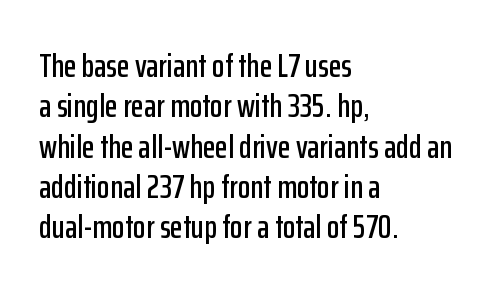
{"serif": "no", "italic": "no", "width": "condensed", "stroke_contrast": "low", "x_height": "medium", "monospaced": "no", "underline": "no", "align": "left", "line_spacing_ratio": 1.22, "letter_spacing": "normal", "letter_spacing_em": 0.0, "glyph_px": 33}
